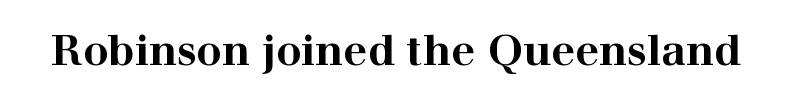
The image shows 42 px bold, wide serif type, upright; set normal letter spacing, not underlined; high stroke contrast and a medium x-height.
